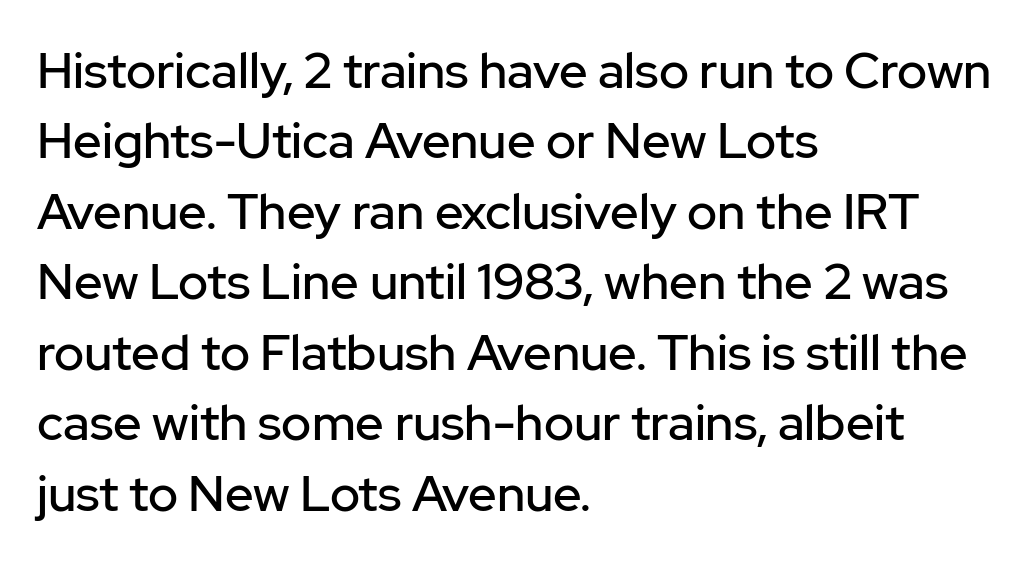
Spacing between characters is what you'd get straight out of the box. The paragraph has a hard left edge and a soft right edge. Observe the absence of serifs on each vertical stroke in this sample. Characters remain perfectly vertical along every line. Regular leading.
